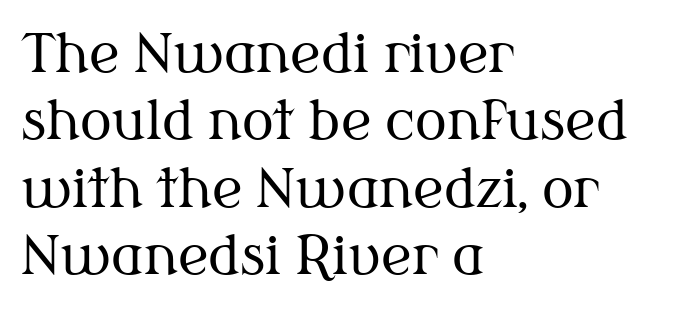
The image shows 53 px regular-weight serif type, upright; set left-aligned, normal line spacing (1.27x), normal letter spacing, not underlined; medium stroke contrast and a medium x-height.
